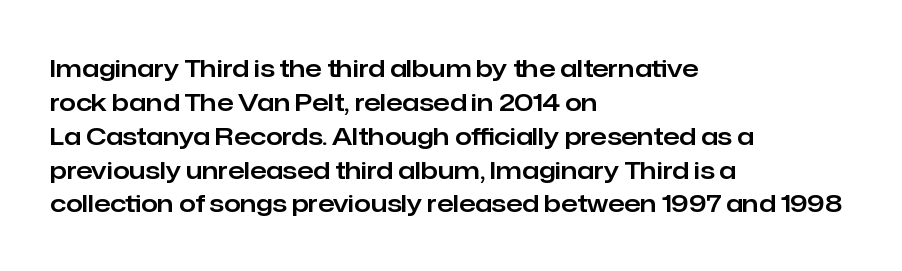
Q: Is the text italic (slanted)? A: No, it is upright.
Q: Is the text underlined? A: No.
Q: How is the paragraph aligned? A: Left-aligned.
Q: Is the spacing between letters normal or unusually wide? A: Normal.
Q: Is the spacing between lines tight, normal or loose? A: Normal.
